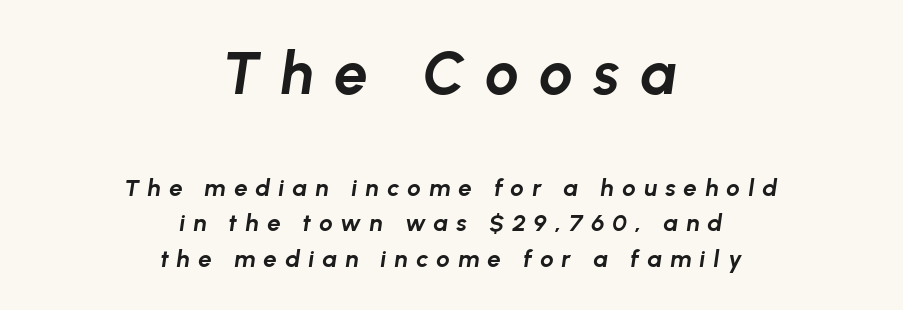
The image shows 60 px bold type, italic (leaning right); set centered, normal line spacing (1.47x), unusually wide letter spacing (+0.34 em), not underlined; the first (top) block is 2.5x larger; low stroke contrast and a medium x-height.
